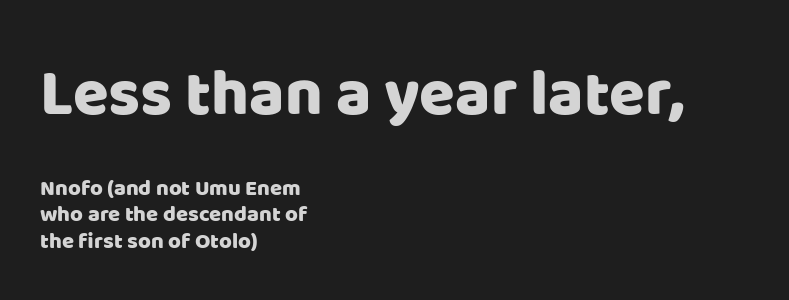
{"serif": "no", "italic": "no", "width": "normal", "stroke_contrast": "low", "x_height": "large", "monospaced": "no", "underline": "no", "align": "left", "line_spacing_ratio": 1.2, "letter_spacing": "normal", "letter_spacing_em": 0.0, "larger_block": "first", "size_ratio": 2.95, "glyph_px": 65}
